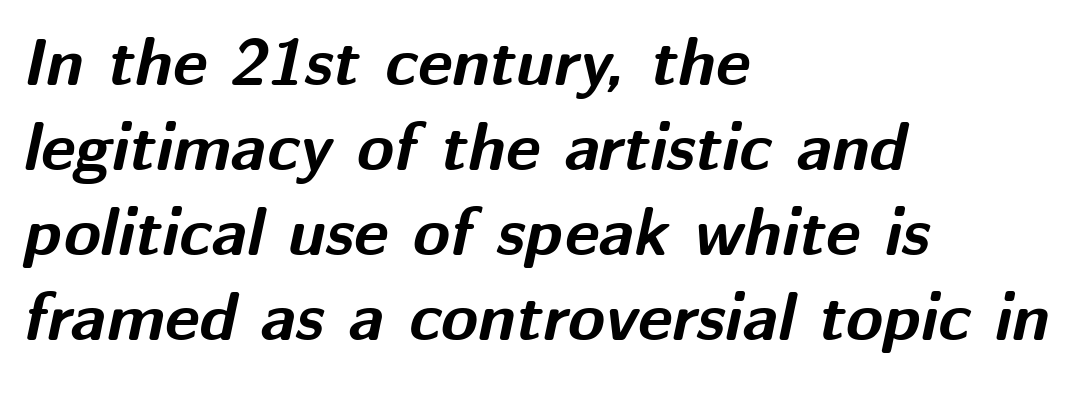
Q: Is the text bold? A: Yes.
Q: Is the text italic (slanted)? A: Yes, it leans right by about 12 degrees.
Q: Is the text underlined? A: No.
Q: How is the paragraph aligned? A: Left-aligned.
Q: Is the spacing between letters normal or unusually wide? A: Normal.
Q: Is the spacing between lines tight, normal or loose? A: Normal.
Q: Width (condensed, normal, or wide)? A: Normal.
Q: Stroke contrast? A: Medium.
Q: x-height? A: Medium.
Q: Monospaced? A: No.
